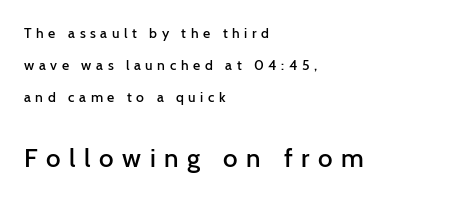
{"italic": "no", "bold": "semi", "underline": "no", "align": "left", "line_spacing": "loose", "line_spacing_ratio": 2.29, "letter_spacing": "wide", "letter_spacing_em": 0.33, "larger_block": "second", "size_ratio": 1.86, "glyph_px": 26}
